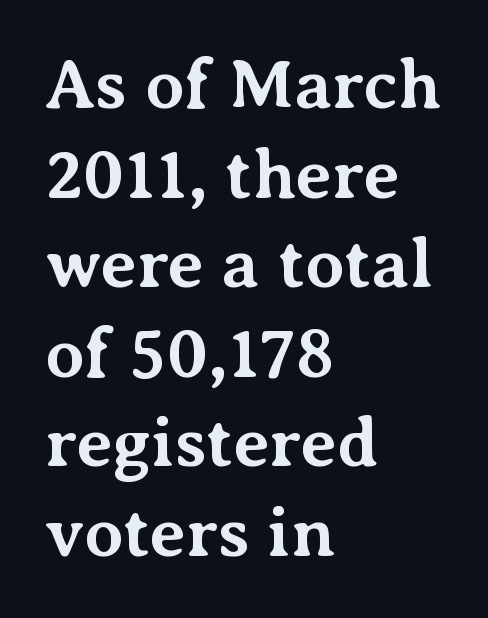
Character widths vary here, with narrow letters taking less room than wide ones. Look at the stroke-to-counter ratio: heavy, a bold. Between one letter and the next there's only the usual sliver of space. Has an underline been added? It has not.
